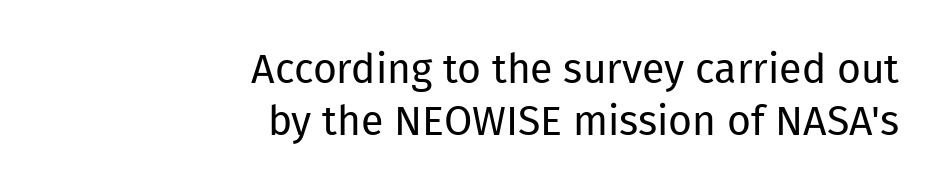
The image shows 41 px regular-weight sans-serif type, upright; set right-aligned, normal line spacing (1.28x), normal letter spacing, not underlined; low stroke contrast and a medium x-height.
